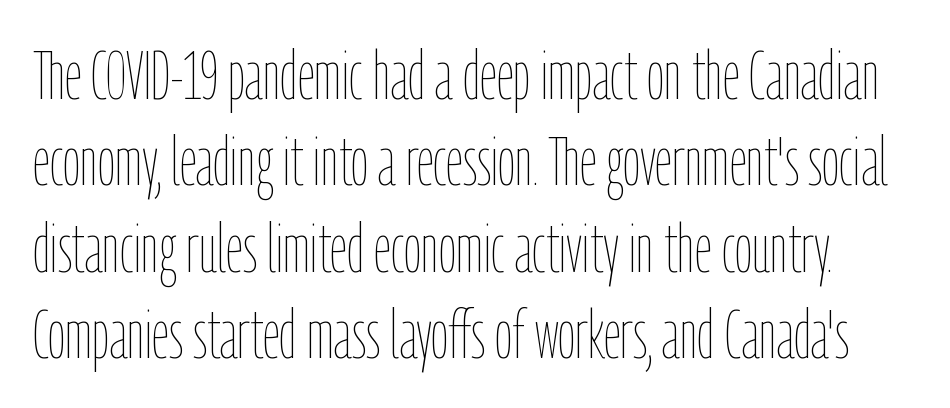
Q: Is the text bold? A: No.
Q: Is the text italic (slanted)? A: No, it is upright.
Q: Is the text underlined? A: No.
Q: Is the spacing between letters normal or unusually wide? A: Normal.
Q: Is the spacing between lines tight, normal or loose? A: Normal.
Q: Width (condensed, normal, or wide)? A: Condensed.
Q: Stroke contrast? A: Low.
Q: x-height? A: Medium.
Q: Monospaced? A: No.
